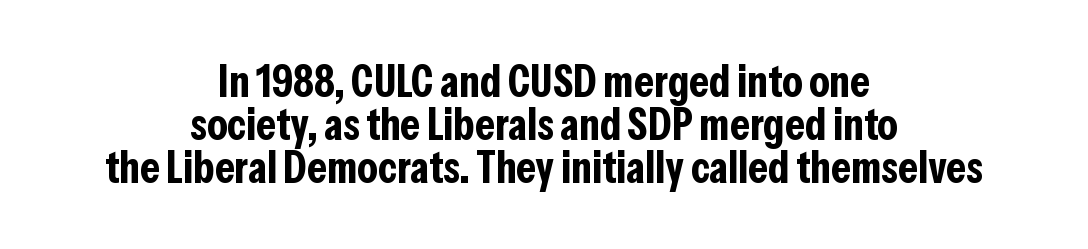
The image shows 45 px bold, condensed sans-serif type, upright; set centered, tight line spacing (0.96x), normal letter spacing, not underlined; low stroke contrast and a medium x-height.
